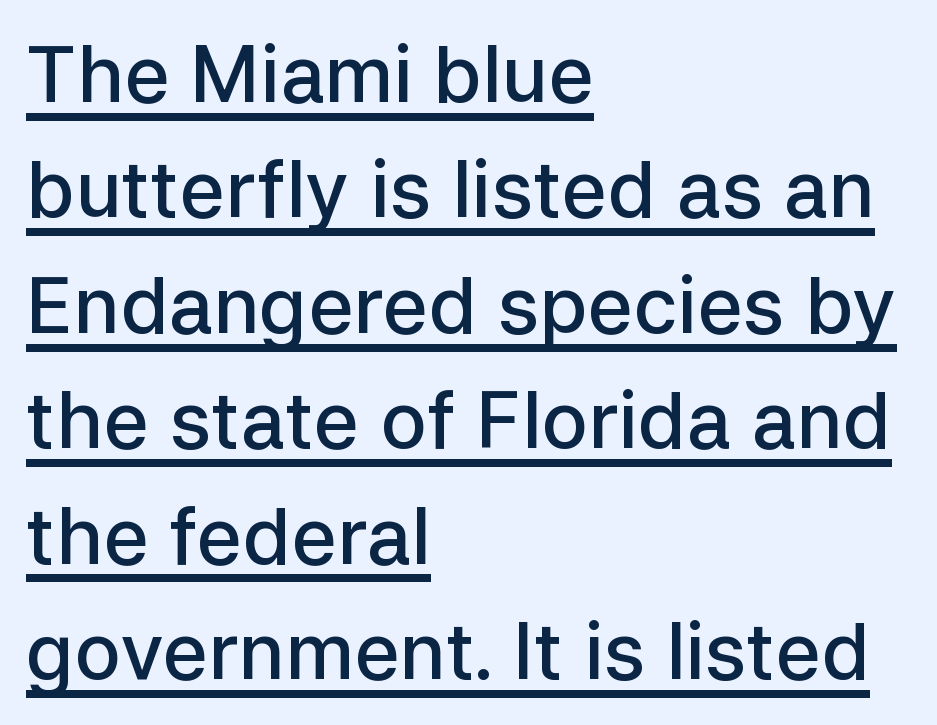
Emphasis is given by a line drawn under the lettering. A typesetter would mark this as roman, not italic. These lines stack with their left ends in a neat column. Serif or sans? Sans — the stroke terminals are bare. Normally led — the rows are evenly, conventionally spaced. A bit beefed up — I'd call it semibold rather than bold.
